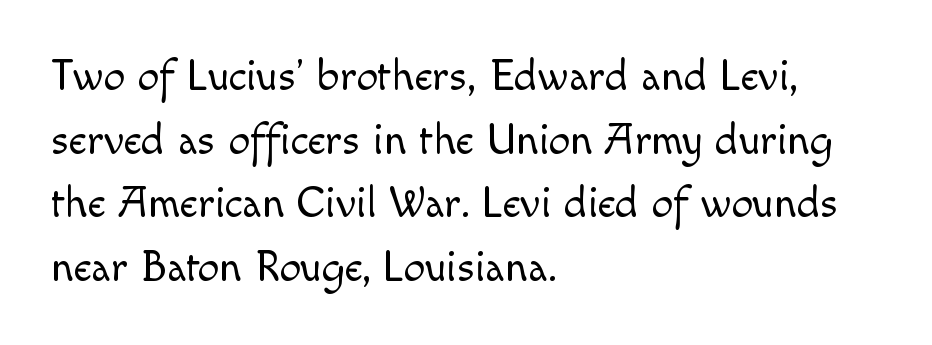
{"serif": "no", "italic": "no", "bold": "no", "weight": "light", "width": "normal", "x_height": "small", "monospaced": "no", "underline": "no", "align": "left", "line_spacing": "normal", "line_spacing_ratio": 1.48, "letter_spacing": "normal", "letter_spacing_em": 0.0, "glyph_px": 43}
